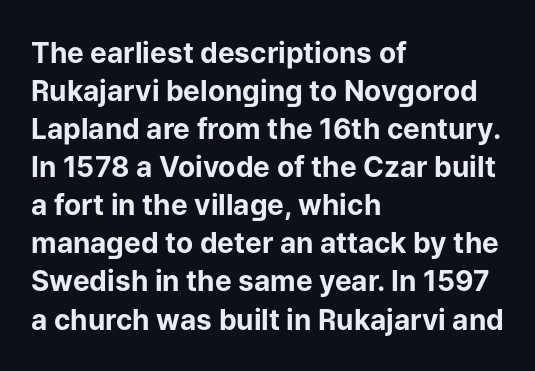
The space beneath each line is pristine and unruled. The characters look thick and weighty, a clear bold. Note the varied advance widths — an 'i' is clearly narrower than an 'm'. Unlike a traditional serif, this face leaves its strokes unadorned.
